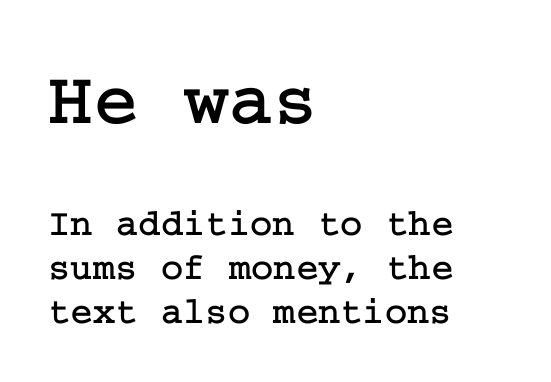
{"serif": "yes", "italic": "no", "width": "normal", "stroke_contrast": "low", "x_height": "medium", "underline": "no", "align": "left", "line_spacing_ratio": 1.16, "letter_spacing": "normal", "letter_spacing_em": 0.0, "larger_block": "first", "size_ratio": 2.0, "glyph_px": 76}
